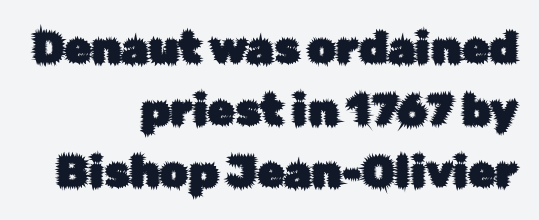
Q: Is the text italic (slanted)? A: No, it is upright.
Q: Is the typeface a serif or a sans-serif typeface? A: Sans-serif.
Q: Is the text underlined? A: No.
Q: How is the paragraph aligned? A: Right-aligned.
Q: Is the spacing between letters normal or unusually wide? A: Normal.
Q: Is the spacing between lines tight, normal or loose? A: Normal.
Q: Width (condensed, normal, or wide)? A: Normal.
Q: Stroke contrast? A: Low.
Q: x-height? A: Medium.
Q: Monospaced? A: No.
